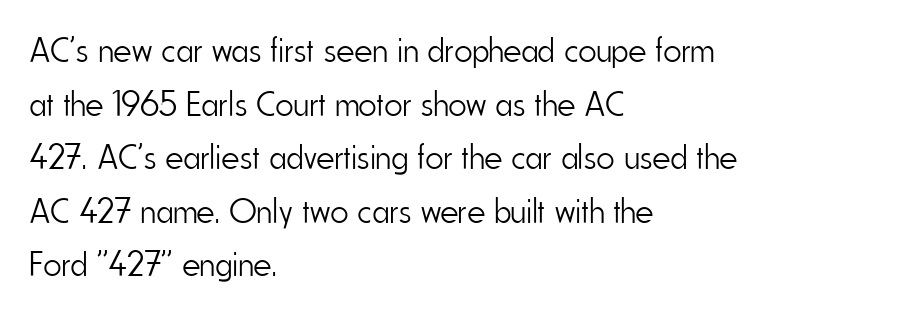
Looks like regular typesetting: each glyph gets only the width it needs. The gap between lines stays unmarked. Honestly, the letter spacing is just normal — you wouldn't notice it. A typesetter would label this face a sans. The characters are drawn with everyday or finer stroke widths. A typesetter would call this leading conventional body-copy spacing.
